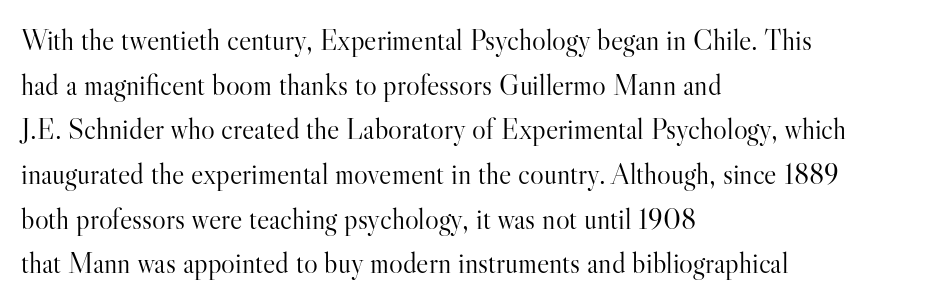
Q: Is the text bold? A: No.
Q: Is the text italic (slanted)? A: No, it is upright.
Q: Is the typeface a serif or a sans-serif typeface? A: Serif.
Q: Is the text underlined? A: No.
Q: How is the paragraph aligned? A: Left-aligned.
Q: Is the spacing between letters normal or unusually wide? A: Normal.
Q: Is the spacing between lines tight, normal or loose? A: Normal.
Q: Width (condensed, normal, or wide)? A: Normal.
Q: Stroke contrast? A: High.
Q: x-height? A: Small.
Q: Monospaced? A: No.
